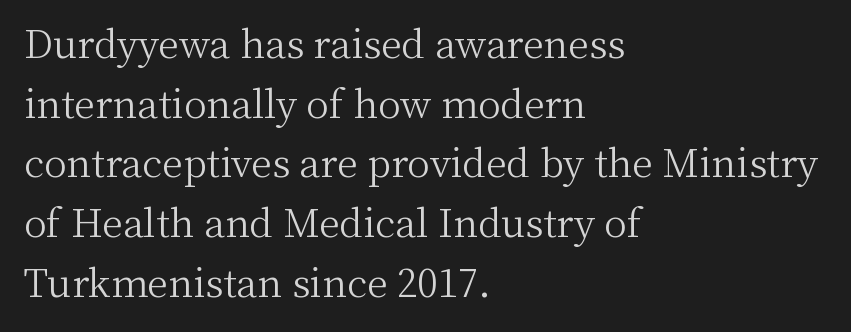
The rendering anchors every line to the left-hand side. This rendering employs a face with finishing strokes, i.e., a serif. The space between consecutive lines is moderate. Descenders are the only things crossing below the line.
